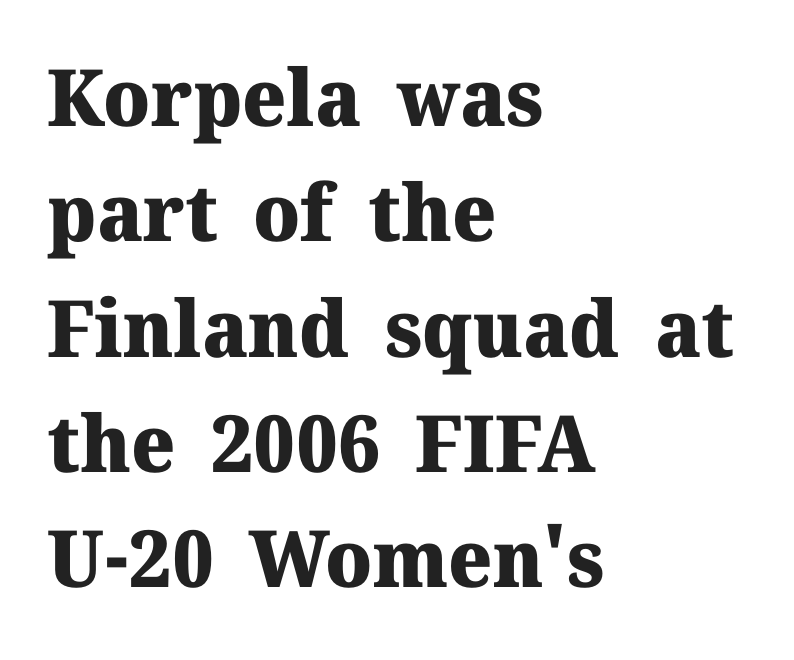
Q: Is the text bold? A: Yes.
Q: Is the text italic (slanted)? A: No, it is upright.
Q: Is the typeface a serif or a sans-serif typeface? A: Serif.
Q: Is the text underlined? A: No.
Q: How is the paragraph aligned? A: Left-aligned.
Q: Is the spacing between letters normal or unusually wide? A: Normal.
Q: Is the spacing between lines tight, normal or loose? A: Normal.
Q: Width (condensed, normal, or wide)? A: Normal.
Q: Stroke contrast? A: Medium.
Q: x-height? A: Medium.
Q: Monospaced? A: No.
